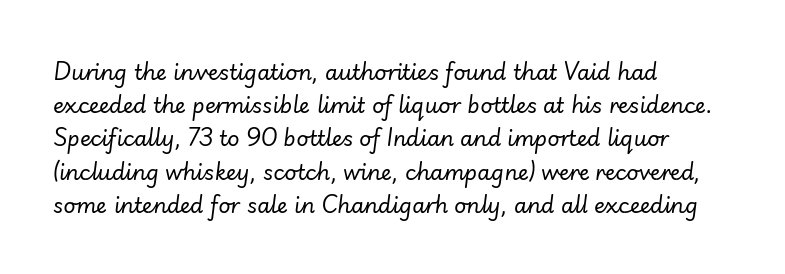
Q: Is the text bold? A: No.
Q: Is the text italic (slanted)? A: Yes, it leans right by about 7 degrees.
Q: Is the text underlined? A: No.
Q: How is the paragraph aligned? A: Left-aligned.
Q: Is the spacing between letters normal or unusually wide? A: Normal.
Q: Is the spacing between lines tight, normal or loose? A: Normal.
